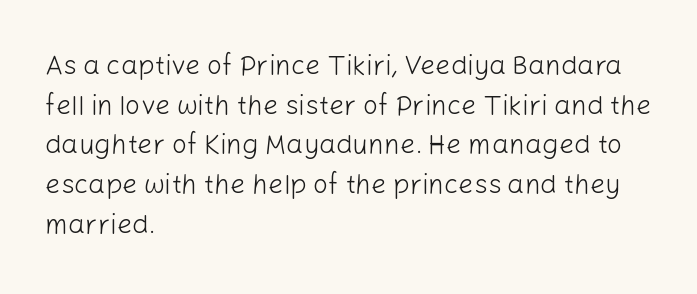
{"italic": "no", "bold": "no", "underline": "no", "align": "left", "line_spacing": "normal", "line_spacing_ratio": 1.47, "letter_spacing": "normal", "letter_spacing_em": 0.0, "glyph_px": 27}
